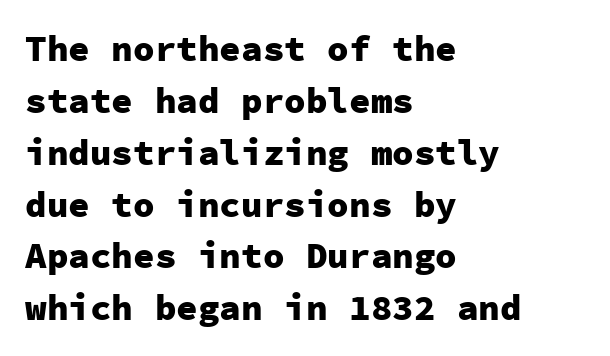
{"serif": "no", "italic": "no", "bold": "yes", "weight": "heavy", "width": "normal", "stroke_contrast": "low", "x_height": "medium", "monospaced": "yes", "underline": "no", "align": "left", "line_spacing": "normal", "line_spacing_ratio": 1.44, "letter_spacing": "normal", "letter_spacing_em": 0.0, "glyph_px": 36}
